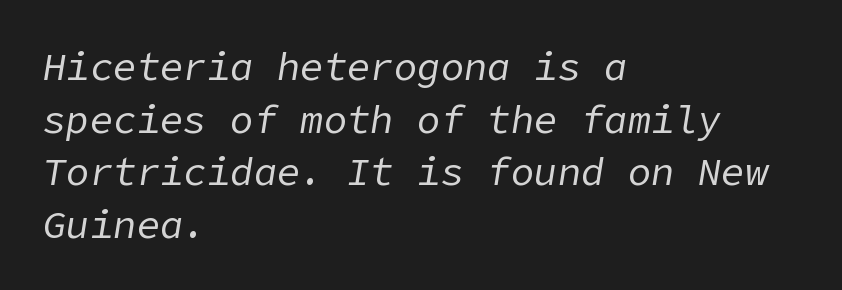
{"italic": "yes", "lean": "right", "slant_degrees": 9, "bold": "no", "weight": "regular", "width": "normal", "stroke_contrast": "low", "x_height": "medium", "underline": "no", "align": "left", "line_spacing": "normal", "line_spacing_ratio": 1.35, "letter_spacing": "normal", "letter_spacing_em": 0.0, "glyph_px": 39}
